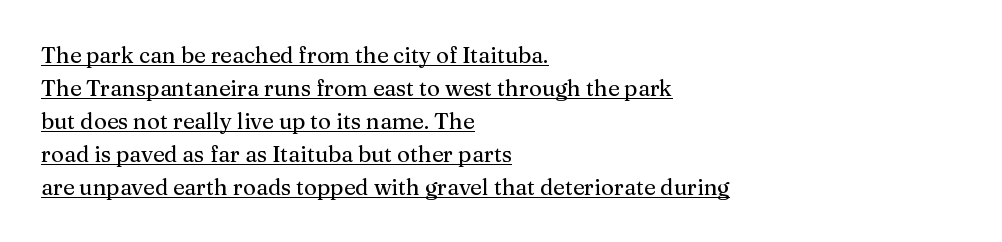
There is no visible air inserted between adjacent glyphs. Posture: upright roman. One glance says typical: line gaps are just what's usual. A typographer would call this underscored text.
